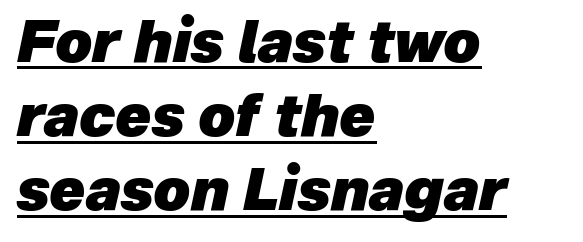
This sample has the flowing, uneven cadence of proportional lettering. The specimen includes a rule beneath the text block's lines. In terms of weight, the rendering is a true, heavy bold. The rendering keeps characters at their native spacing. The whole block is typeset with a tilt.
